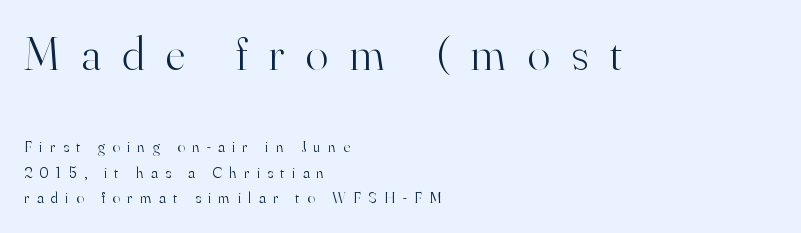
Q: Is the text bold? A: No.
Q: Is the text italic (slanted)? A: No, it is upright.
Q: Is the typeface a serif or a sans-serif typeface? A: Serif.
Q: Is the text underlined? A: No.
Q: How is the paragraph aligned? A: Left-aligned.
Q: Is the spacing between letters normal or unusually wide? A: Unusually wide.
Q: Is the spacing between lines tight, normal or loose? A: Normal.
Q: Which block of text is set in a larger size, the first (top) or the second (bottom)? A: The first (top) one.
Q: Width (condensed, normal, or wide)? A: Normal.
Q: Stroke contrast? A: High.
Q: x-height? A: Small.
Q: Monospaced? A: No.
